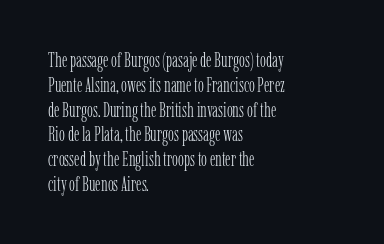
Q: Is the text bold? A: No.
Q: Is the text italic (slanted)? A: No, it is upright.
Q: Is the text underlined? A: No.
Q: How is the paragraph aligned? A: Left-aligned.
Q: Is the spacing between letters normal or unusually wide? A: Normal.
